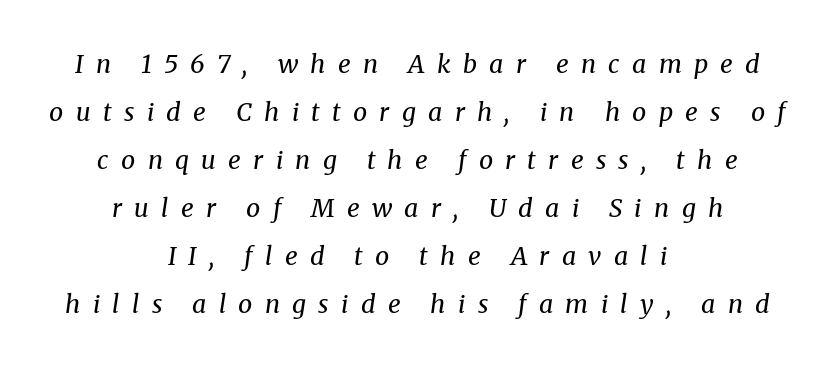
{"italic": "yes", "lean": "right", "slant_degrees": 8, "bold": "no", "underline": "no", "align": "center", "line_spacing": "loose", "line_spacing_ratio": 1.92, "letter_spacing": "wide", "letter_spacing_em": 0.49, "glyph_px": 25}
